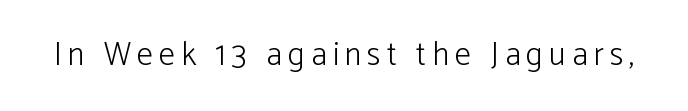
Spacing verdict: proportional, widths tailored to each character. I'd call this a sans setting — the letters go barefoot. Nope, not italic — everything's standing straight. The words here are not underlined. Stems and bowls with no extra thickness — not bold.
